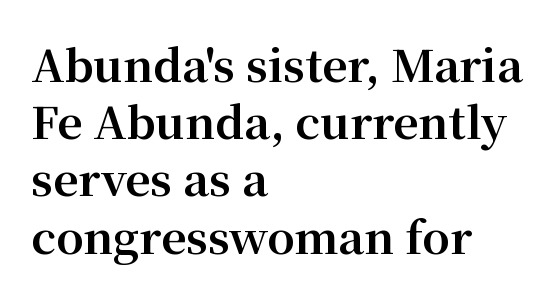
Unlike italic type, these characters show no tilt at all. Does the type have serifs? Yes, each stem ends in a small foot. Notice how thick the strokes are: this is what a full bold looks like. Descenders hang freely into open space. Words appear dense and cohesive because spacing is normal.
